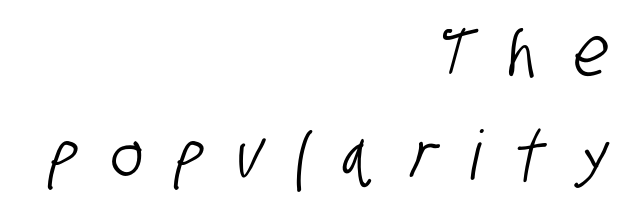
Q: Is the typeface a serif or a sans-serif typeface? A: Sans-serif.
Q: Is the text underlined? A: No.
Q: How is the paragraph aligned? A: Right-aligned.
Q: Is the spacing between letters normal or unusually wide? A: Unusually wide.
Q: Is the spacing between lines tight, normal or loose? A: Normal.
Q: Width (condensed, normal, or wide)? A: Condensed.
Q: Stroke contrast? A: Low.
Q: x-height? A: Large.
Q: Monospaced? A: No.
